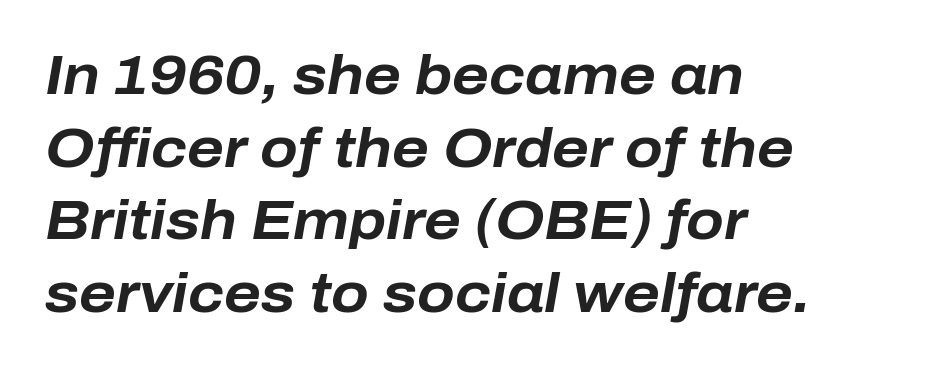
Q: Is the text bold? A: Yes.
Q: Is the text italic (slanted)? A: Yes, it leans right by about 10 degrees.
Q: Is the text underlined? A: No.
Q: How is the paragraph aligned? A: Left-aligned.
Q: Is the spacing between letters normal or unusually wide? A: Normal.
Q: Is the spacing between lines tight, normal or loose? A: Normal.
Q: Width (condensed, normal, or wide)? A: Normal.
Q: Stroke contrast? A: Low.
Q: x-height? A: Medium.
Q: Monospaced? A: No.
